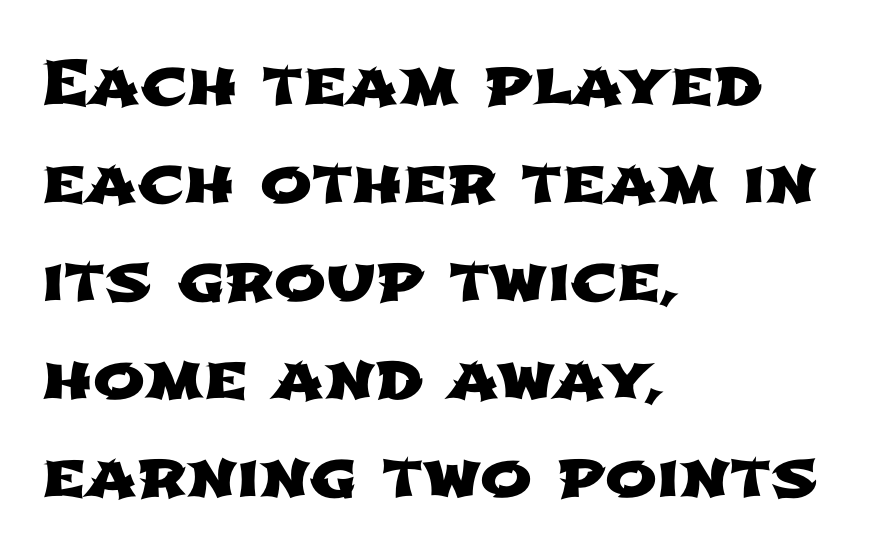
Is the block centered? No — it sits flush against the left margin. There is no visible air inserted between adjacent glyphs. Notice how descenders clear the ascenders below comfortably — that's standard leading. Nobody drew a line under any word here. These lines are rendered in a variable-pitch font.
